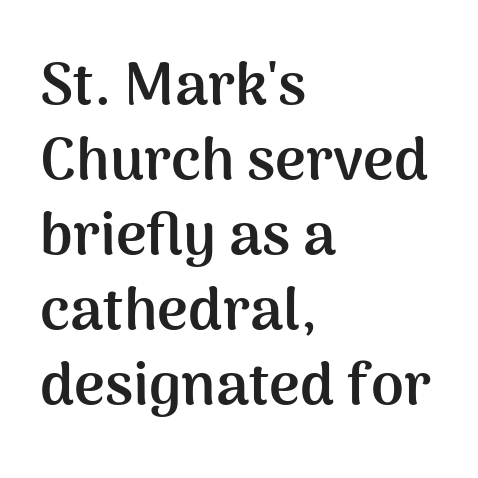
Q: Is the text bold? A: Yes.
Q: Is the text italic (slanted)? A: No, it is upright.
Q: Is the typeface a serif or a sans-serif typeface? A: Sans-serif.
Q: Is the text underlined? A: No.
Q: How is the paragraph aligned? A: Left-aligned.
Q: Is the spacing between letters normal or unusually wide? A: Normal.
Q: Is the spacing between lines tight, normal or loose? A: Normal.
Q: Width (condensed, normal, or wide)? A: Normal.
Q: Stroke contrast? A: Medium.
Q: x-height? A: Medium.
Q: Monospaced? A: No.
